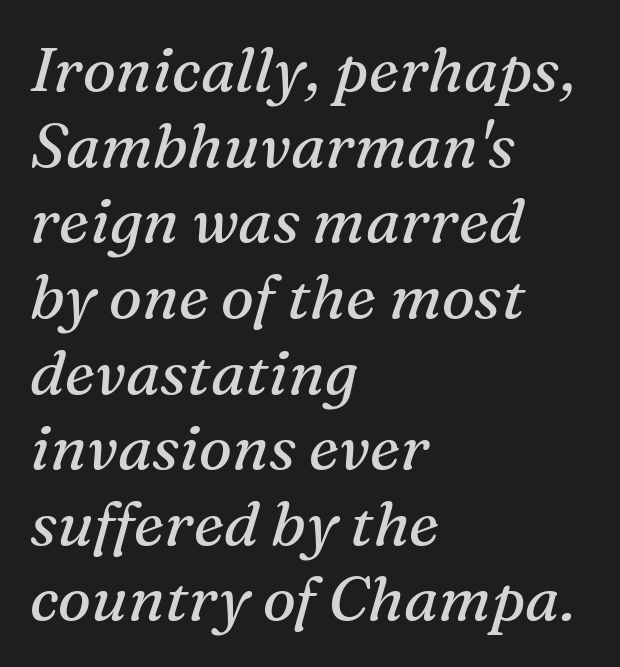
A bare baseline throughout the passage. Each letter's strokes conclude with small projecting serifs. Nothing heavy about these letters — not bold at all. Does the copy run flush right? No — it runs flush left. Posture: slanted.
